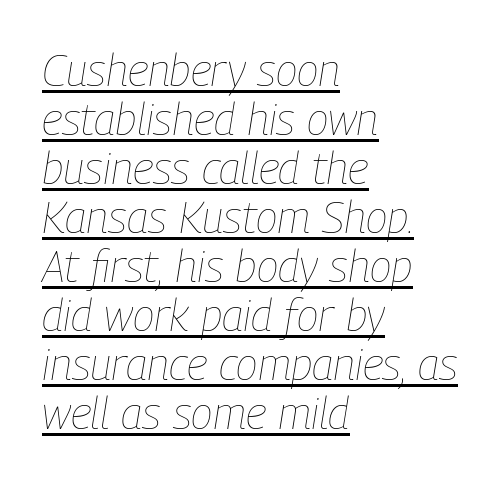
{"italic": "yes", "lean": "right", "slant_degrees": 9, "bold": "no", "weight": "thin", "width": "condensed", "stroke_contrast": "low", "x_height": "medium", "monospaced": "no", "underline": "yes", "align": "left", "line_spacing": "tight", "line_spacing_ratio": 1.09, "letter_spacing": "normal", "letter_spacing_em": 0.0, "glyph_px": 45}
